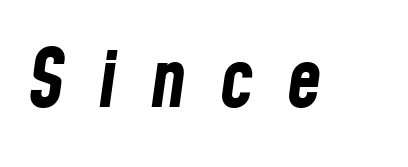
{"italic": "yes", "lean": "right", "slant_degrees": 8, "bold": "yes", "weight": "bold", "width": "condensed", "stroke_contrast": "low", "x_height": "medium", "monospaced": "no", "underline": "no", "letter_spacing": "wide", "letter_spacing_em": 0.42, "glyph_px": 79}
